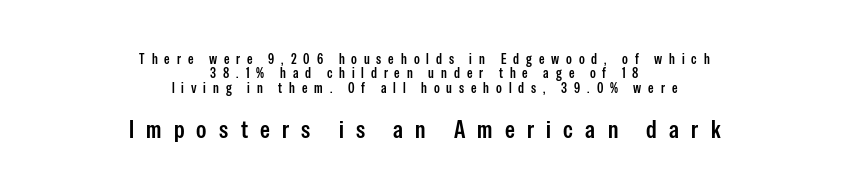
Q: Is the text bold? A: Semi-bold.
Q: Is the text italic (slanted)? A: No, it is upright.
Q: Is the text underlined? A: No.
Q: How is the paragraph aligned? A: Centered.
Q: Is the spacing between letters normal or unusually wide? A: Unusually wide.
Q: Is the spacing between lines tight, normal or loose? A: Tight.
Q: Which block of text is set in a larger size, the first (top) or the second (bottom)? A: The second (bottom) one.
